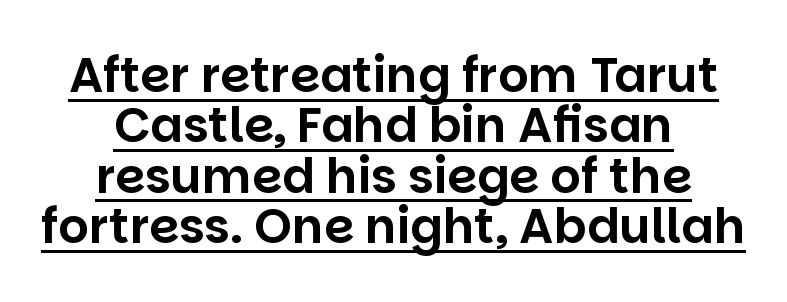
The text was rendered using a sans face with plain stroke endings. You could barely slide anything between these rows. Varying glyph widths throughout — classic text-font behaviour. Inter-character spacing is left at the font's built-in metrics.
